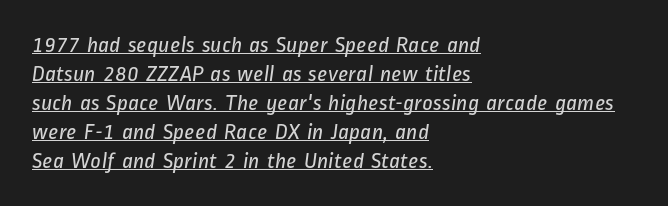
Q: Is the text bold? A: No.
Q: Is the text underlined? A: Yes.
Q: How is the paragraph aligned? A: Left-aligned.
Q: Is the spacing between letters normal or unusually wide? A: Normal.
Q: Is the spacing between lines tight, normal or loose? A: Normal.
